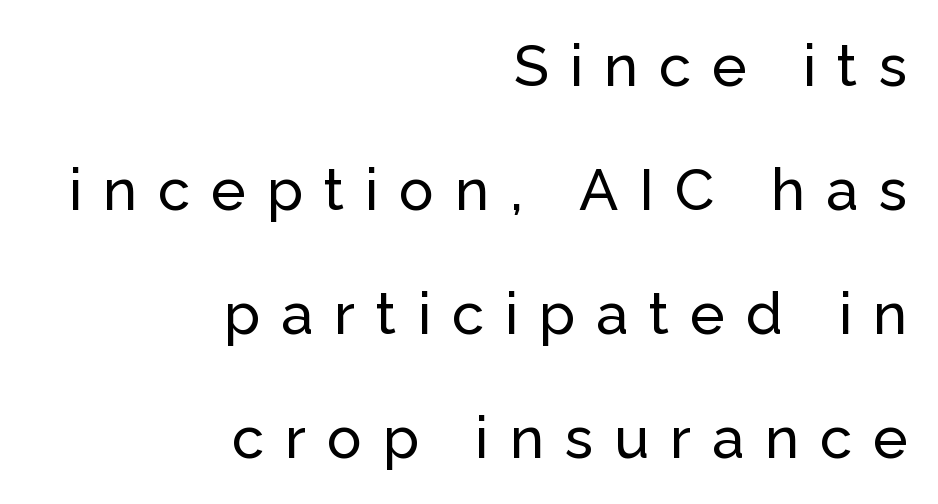
{"serif": "no", "italic": "no", "width": "normal", "stroke_contrast": "low", "x_height": "medium", "monospaced": "no", "underline": "no", "align": "right", "line_spacing": "loose", "line_spacing_ratio": 2.14, "letter_spacing": "wide", "letter_spacing_em": 0.36, "glyph_px": 58}
